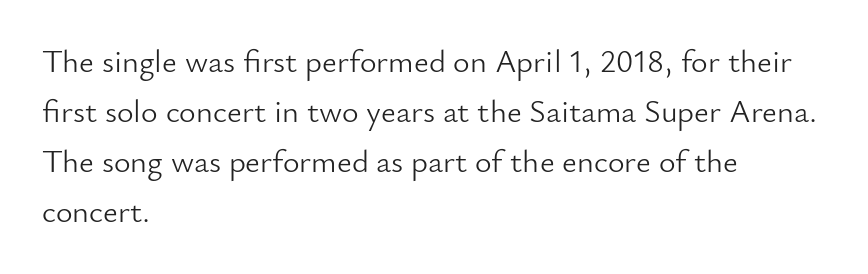
The image shows 32 px light sans-serif type, upright; set left-aligned, normal line spacing (1.56x), normal letter spacing, not underlined; low stroke contrast and a small x-height.
